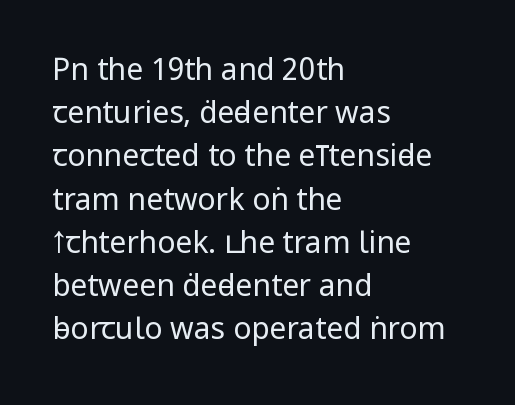
{"serif": "no", "italic": "no", "bold": "no", "weight": "regular", "width": "condensed", "stroke_contrast": "low", "x_height": "large", "monospaced": "no", "underline": "no", "align": "left", "line_spacing": "normal", "line_spacing_ratio": 1.44, "letter_spacing": "normal", "letter_spacing_em": 0.0, "glyph_px": 30}
